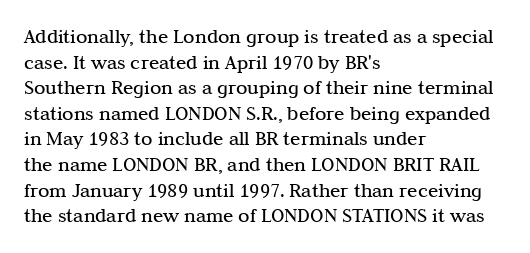
The image shows 21 px text type, upright; set left-aligned, line spacing 1.22x, normal letter spacing, not underlined.
